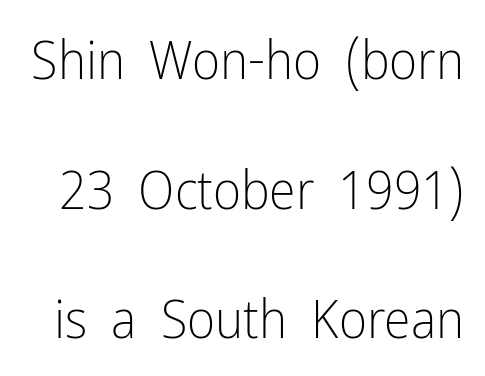
The letters stand upright; this is a roman face. In terms of leading, this rendering errs on the spacious side. Caption: standard tracking, unaltered. The strip under each line holds only bare page. These lines are rendered in a variable-pitch font.
